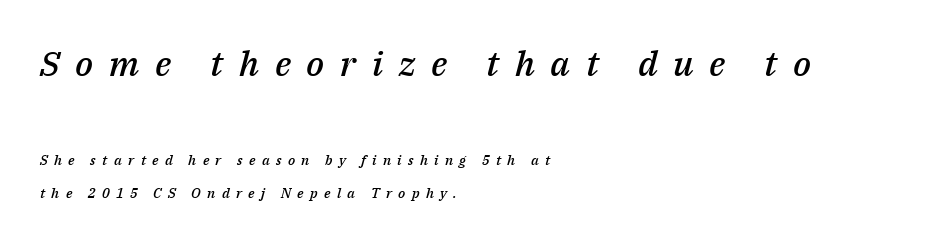
The strip under each line holds only bare page. What stands out about the letter spacing? Its width — letters are far apart. Character widths vary here, with narrow letters taking less room than wide ones. Quick note: interline space is abundant.
